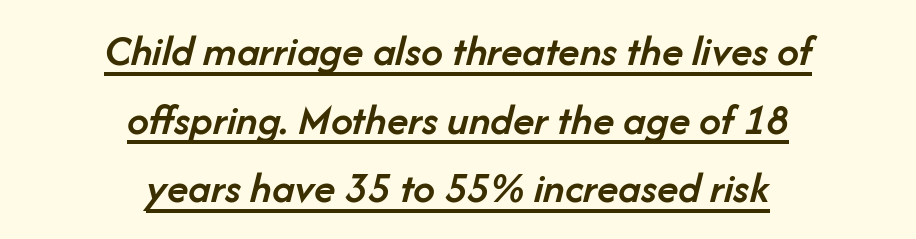
The image shows 44 px semibold type, italic (leaning right); set centered, normal line spacing (1.56x), normal letter spacing, underlined; low stroke contrast and a medium x-height.
